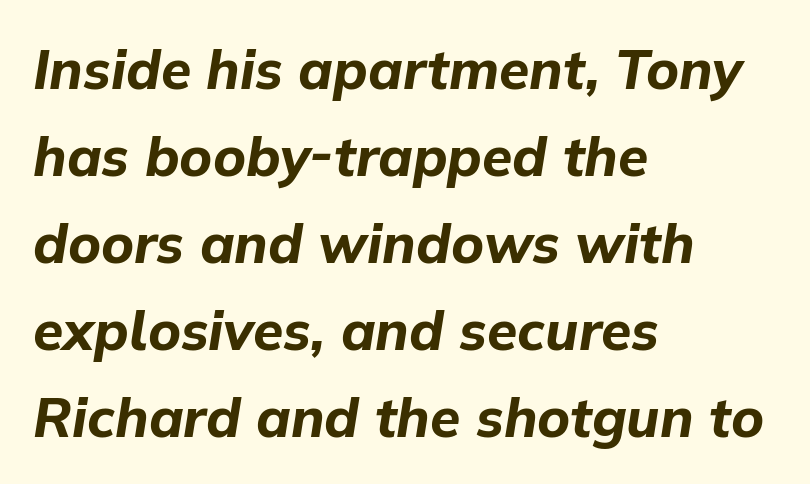
The image shows 55 px bold type, italic (leaning right); set left-aligned, normal line spacing (1.58x), normal letter spacing, not underlined; low stroke contrast and a medium x-height.
